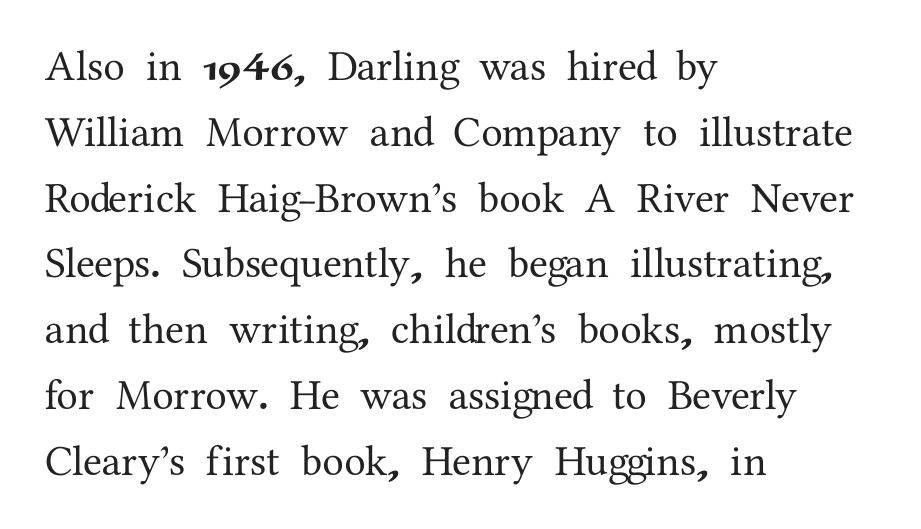
Tracking here is standard; glyphs follow each other at the usual distance. Alignment: flush left. Upright lettering throughout. Here the designer chose a conventional face with non-uniform glyph widths. Each letter's strokes conclude with small projecting serifs. Check under the words: just untouched page.
